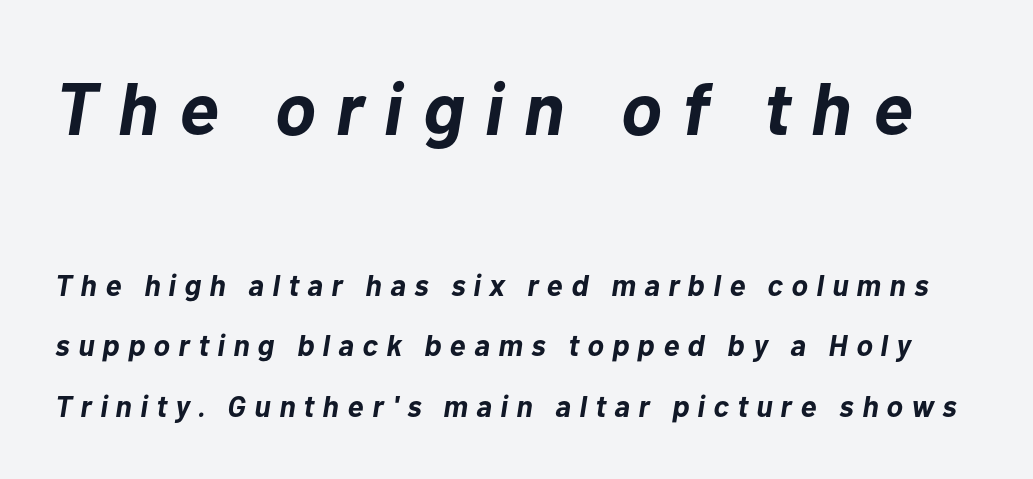
The image shows 74 px bold type, italic (leaning right); set loose line spacing (2.01x), unusually wide letter spacing (+0.28 em), not underlined; the first (top) block is 2.47x larger; low stroke contrast and a medium x-height.
